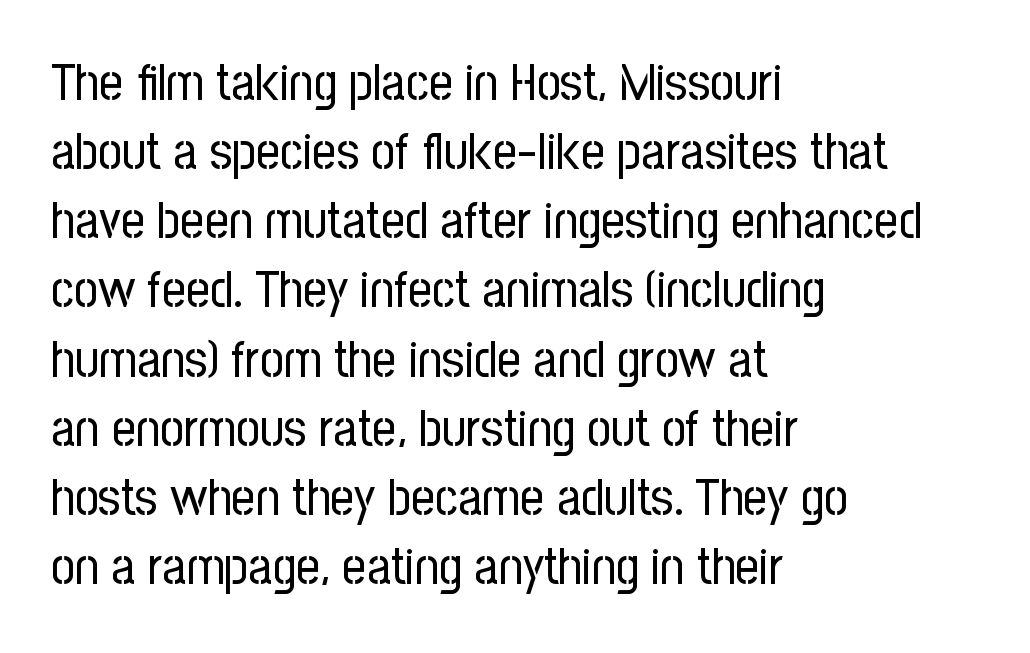
{"serif": "no", "italic": "no", "bold": "no", "weight": "regular", "width": "condensed", "stroke_contrast": "low", "x_height": "medium", "monospaced": "no", "underline": "no", "align": "left", "line_spacing": "normal", "line_spacing_ratio": 1.33, "letter_spacing": "normal", "letter_spacing_em": 0.0, "glyph_px": 52}
